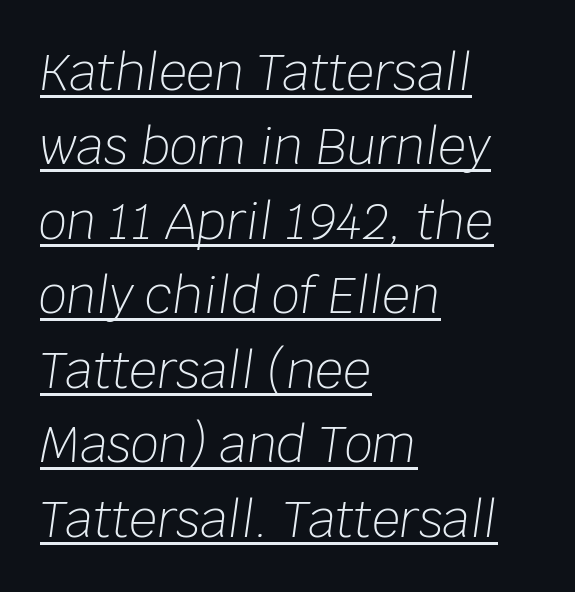
Q: Is the text bold? A: No.
Q: Is the text italic (slanted)? A: Yes, it leans right by about 8 degrees.
Q: Is the text underlined? A: Yes.
Q: How is the paragraph aligned? A: Left-aligned.
Q: Is the spacing between letters normal or unusually wide? A: Normal.
Q: Is the spacing between lines tight, normal or loose? A: Normal.
Q: Width (condensed, normal, or wide)? A: Normal.
Q: Stroke contrast? A: Low.
Q: x-height? A: Large.
Q: Monospaced? A: No.
